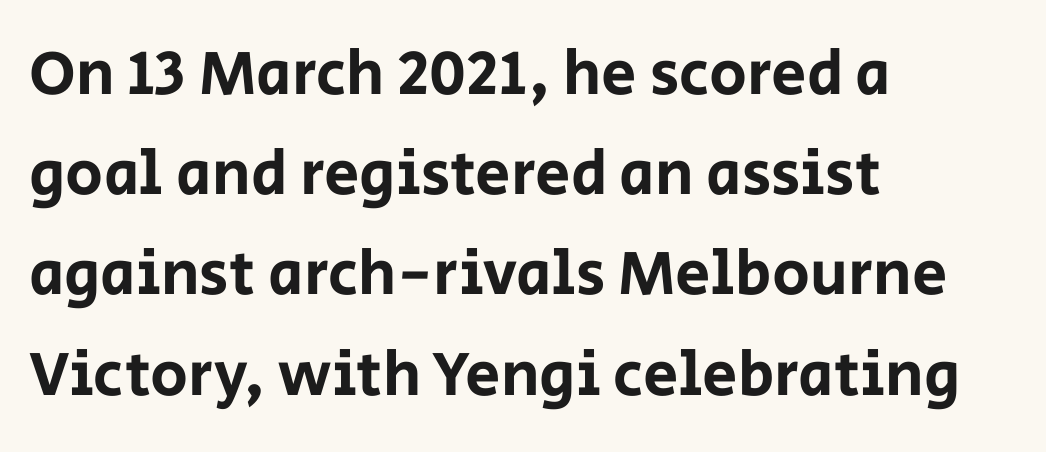
Each word holds together tightly as a unit, with standard inter-letter gaps. Proportional: the letters do not fall into vertical columns. Compared with typical paragraphs, the rows here are spaced about the same. The glyphs are unaccompanied by any horizontal stroke below them.
